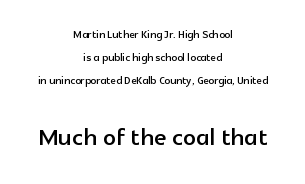
The image shows 32 px sans-serif type, upright; set centered, normal line spacing (1.64x), normal letter spacing, not underlined; the second (bottom) block is 2.29x larger; a medium x-height.
